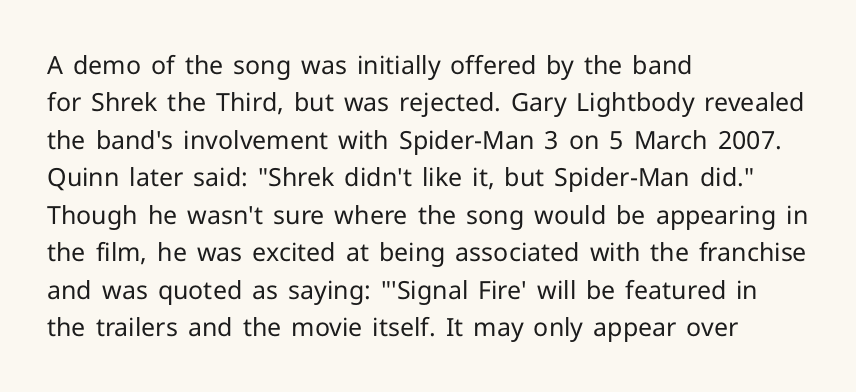
Q: Is the text bold? A: No.
Q: Is the text italic (slanted)? A: No, it is upright.
Q: Is the text underlined? A: No.
Q: How is the paragraph aligned? A: Left-aligned.
Q: Is the spacing between letters normal or unusually wide? A: Normal.
Q: Is the spacing between lines tight, normal or loose? A: Normal.
